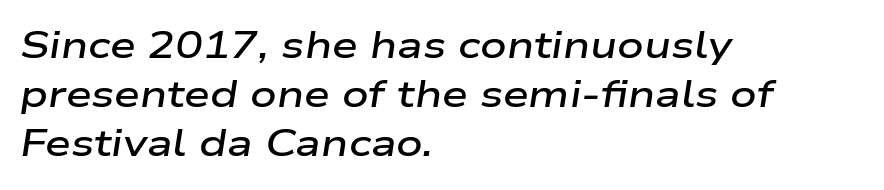
{"italic": "yes", "lean": "right", "slant_degrees": 9, "bold": "semi", "weight": "semibold", "width": "wide", "stroke_contrast": "low", "x_height": "medium", "monospaced": "no", "underline": "no", "align": "left", "line_spacing": "normal", "line_spacing_ratio": 1.32, "letter_spacing": "normal", "letter_spacing_em": 0.0, "glyph_px": 37}
